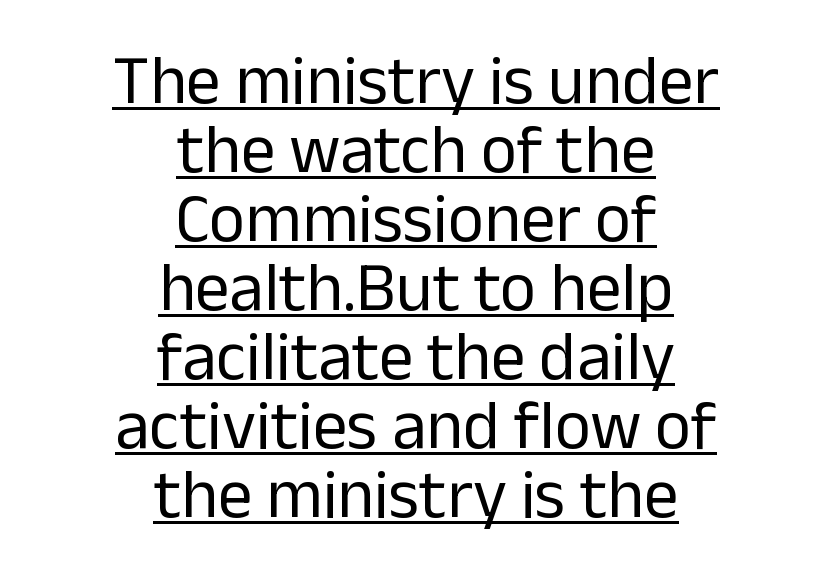
Q: Is the text bold? A: No.
Q: Is the text italic (slanted)? A: No, it is upright.
Q: Is the typeface a serif or a sans-serif typeface? A: Sans-serif.
Q: Is the text underlined? A: Yes.
Q: How is the paragraph aligned? A: Centered.
Q: Is the spacing between letters normal or unusually wide? A: Normal.
Q: Is the spacing between lines tight, normal or loose? A: Tight.
Q: Width (condensed, normal, or wide)? A: Normal.
Q: Stroke contrast? A: Low.
Q: x-height? A: Medium.
Q: Monospaced? A: No.
